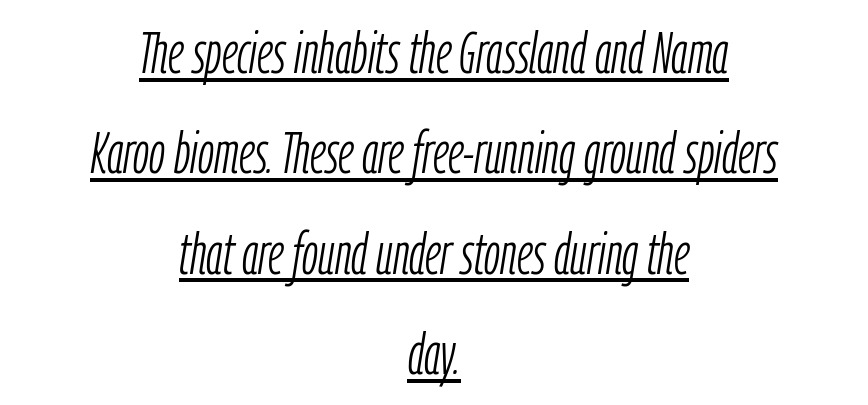
The image shows 58 px light, condensed type, italic (leaning right); set centered, line spacing 1.73x, normal letter spacing, underlined; low stroke contrast and a medium x-height.
